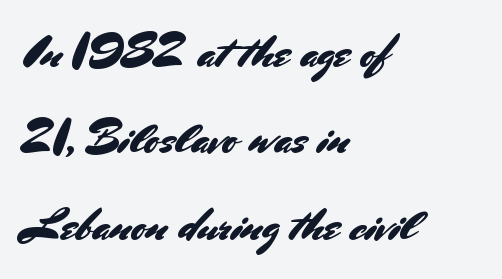
{"serif": "no", "width": "normal", "stroke_contrast": "medium", "x_height": "small", "monospaced": "no", "underline": "no", "align": "left", "line_spacing": "loose", "line_spacing_ratio": 1.92, "letter_spacing": "normal", "letter_spacing_em": 0.0, "glyph_px": 45}
